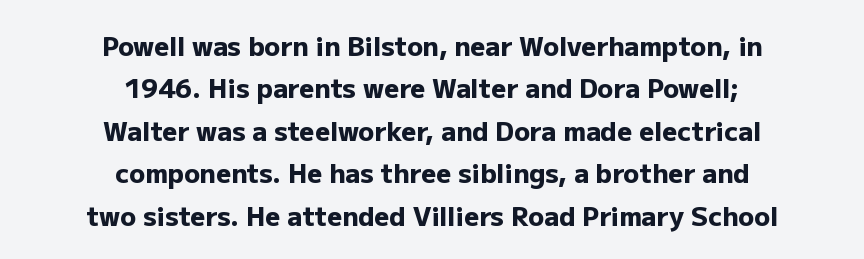
The image shows 26 px bold type, upright; set centered, normal line spacing (1.63x), normal letter spacing, not underlined.
